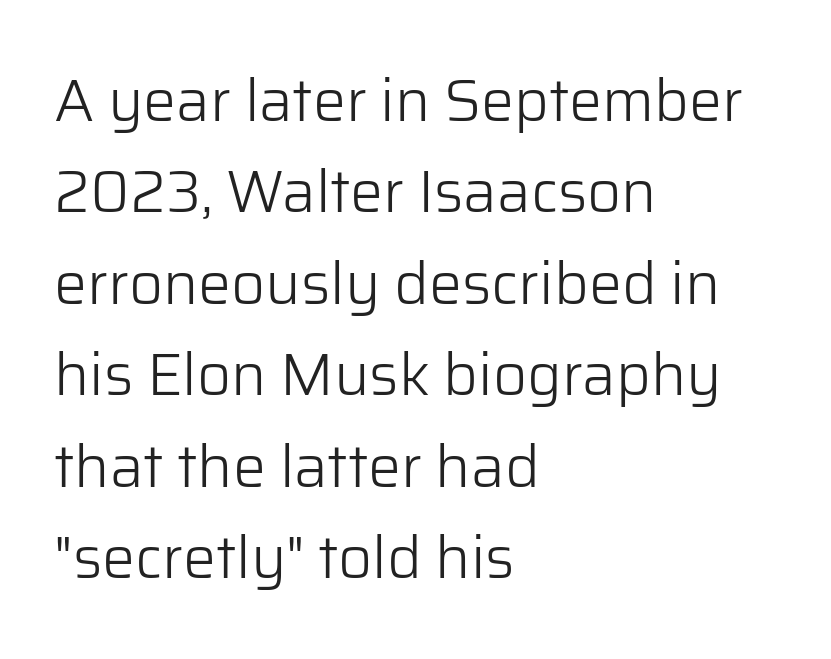
Q: Is the text bold? A: No.
Q: Is the text italic (slanted)? A: No, it is upright.
Q: Is the typeface a serif or a sans-serif typeface? A: Sans-serif.
Q: Is the text underlined? A: No.
Q: How is the paragraph aligned? A: Left-aligned.
Q: Is the spacing between letters normal or unusually wide? A: Normal.
Q: Is the spacing between lines tight, normal or loose? A: Normal.
Q: Width (condensed, normal, or wide)? A: Normal.
Q: Stroke contrast? A: Low.
Q: x-height? A: Medium.
Q: Monospaced? A: No.
